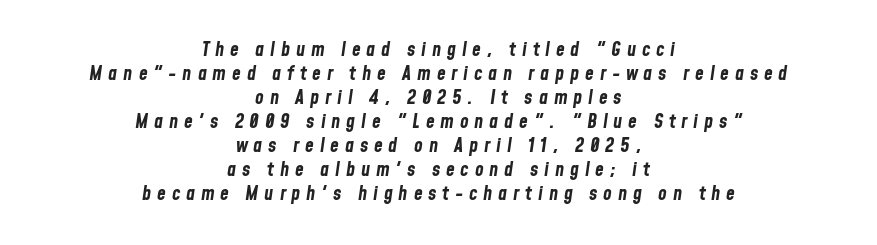
Students, this is bold: see how much ink each stroke carries. If you drew a line through each stem, it would be angled. The space beneath each line is pristine and unruled. Visually the block forms a symmetrical silhouette, jagged on both flanks. Display-style spreading of the glyphs; the letterfit is very open.
